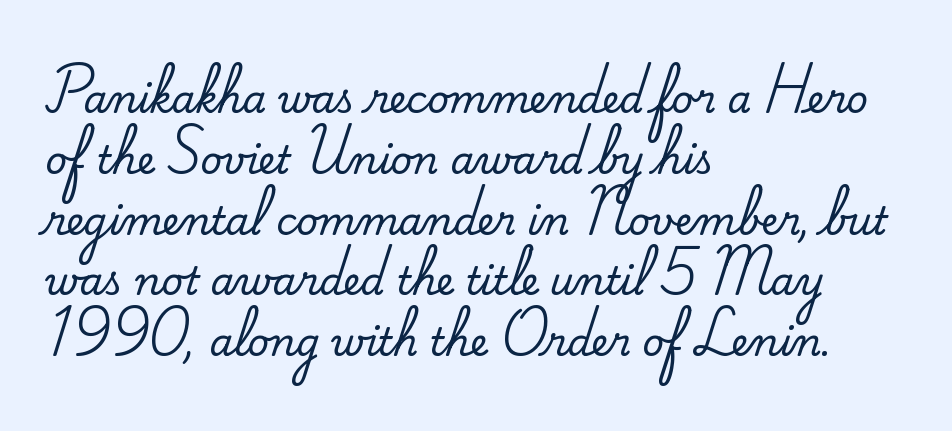
The image shows 38 px serif type; set left-aligned, normal line spacing (1.6x), normal letter spacing, not underlined; medium stroke contrast and a small x-height.
